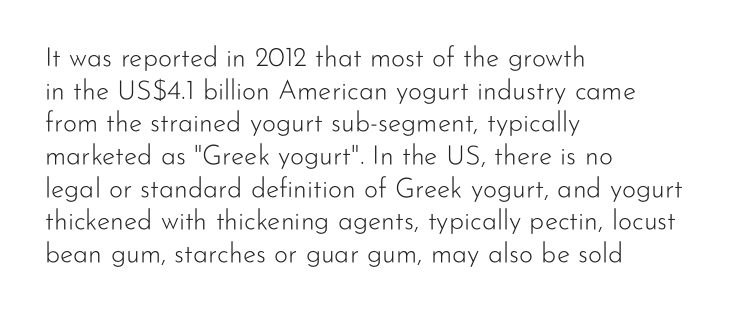
Q: Is the text bold? A: No.
Q: Is the text italic (slanted)? A: No, it is upright.
Q: Is the text underlined? A: No.
Q: How is the paragraph aligned? A: Left-aligned.
Q: Is the spacing between letters normal or unusually wide? A: Normal.
